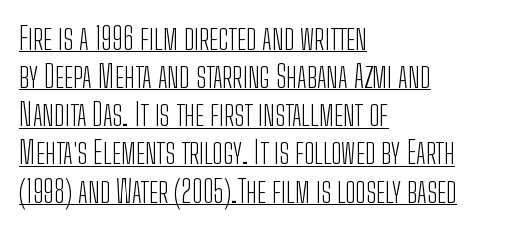
No extra ink here — the face is not bold. The face used here is proportionally spaced, like ordinary book or web type. Posture: straight, roman, zero tilt. Nope, no serifs anywhere on these letters. Casual observation: everything's shoved over to the left. There is no visible air inserted between adjacent glyphs.
